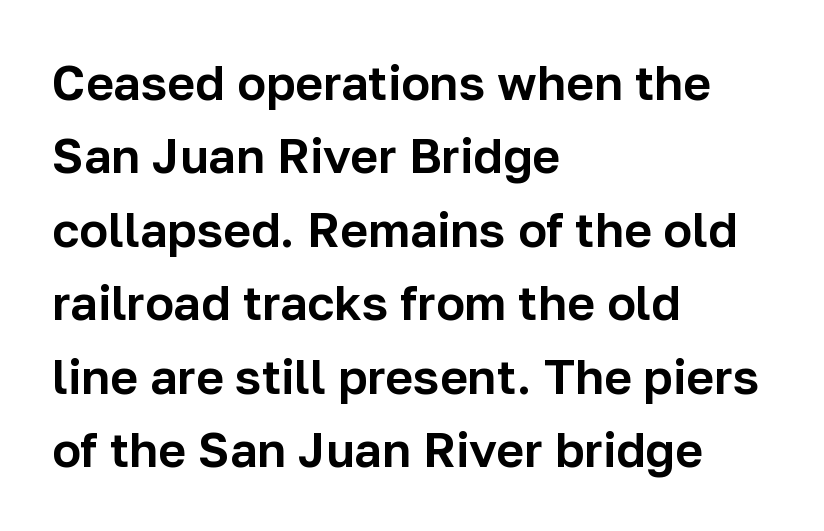
Is the letter spacing exaggerated? No — it looks like the ordinary default. One glance says typical: line gaps are just what's usual. The letters advance in unequal steps, a hallmark of proportional type. Classification — sans serif. The area under the type is left untouched. It's the straight-up-and-down kind of type.
